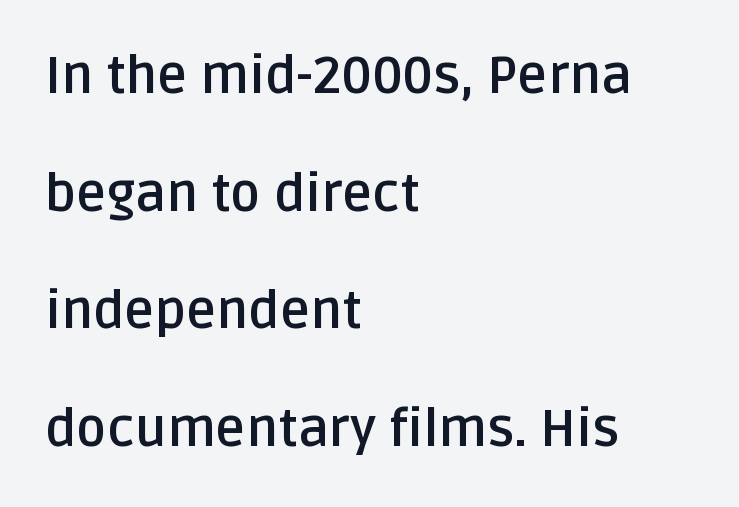
{"serif": "no", "italic": "no", "bold": "yes", "weight": "semibold", "width": "normal", "stroke_contrast": "low", "x_height": "large", "monospaced": "no", "underline": "no", "align": "left", "line_spacing": "loose", "line_spacing_ratio": 2.26, "letter_spacing": "normal", "letter_spacing_em": 0.0, "glyph_px": 52}
